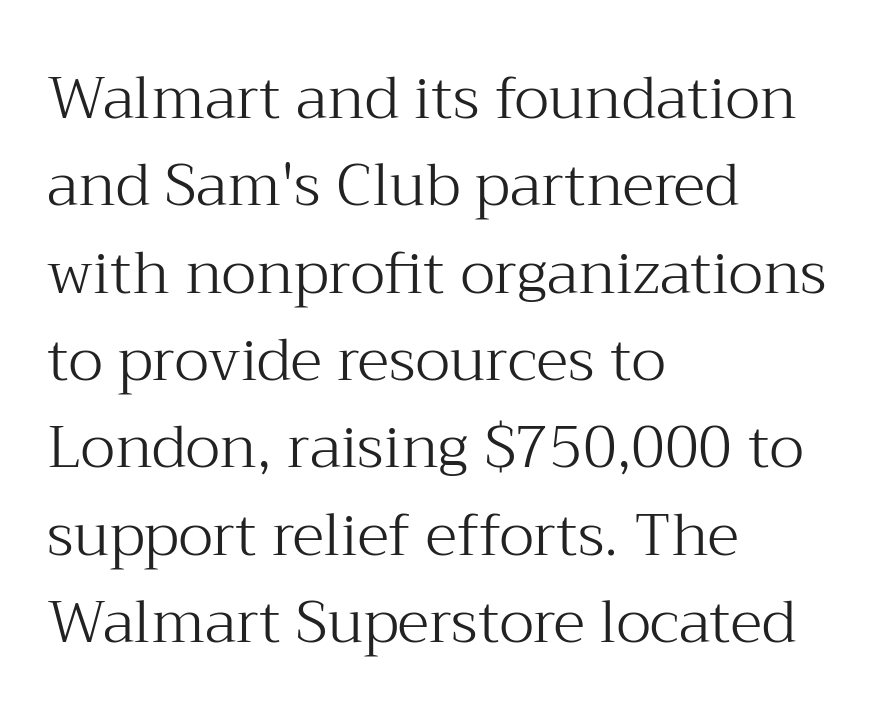
Q: Is the text bold? A: No.
Q: Is the text italic (slanted)? A: No, it is upright.
Q: Is the typeface a serif or a sans-serif typeface? A: Serif.
Q: Is the text underlined? A: No.
Q: How is the paragraph aligned? A: Left-aligned.
Q: Is the spacing between letters normal or unusually wide? A: Normal.
Q: Is the spacing between lines tight, normal or loose? A: Normal.
Q: Width (condensed, normal, or wide)? A: Normal.
Q: Stroke contrast? A: Medium.
Q: x-height? A: Medium.
Q: Monospaced? A: No.
